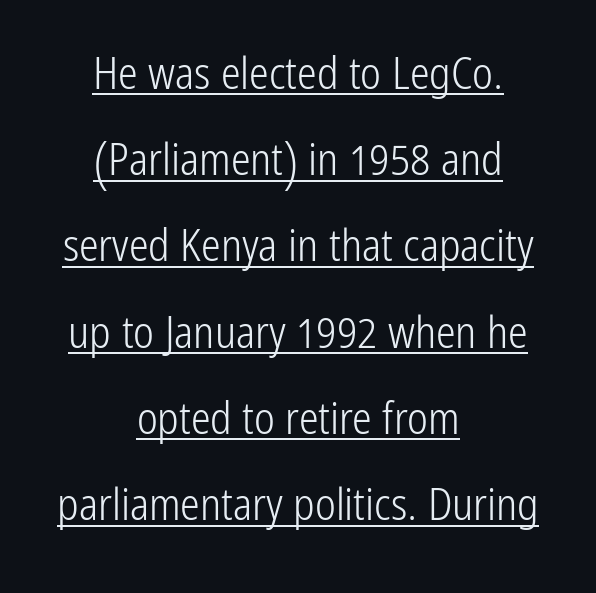
Q: Is the text bold? A: No.
Q: Is the text italic (slanted)? A: No, it is upright.
Q: Is the typeface a serif or a sans-serif typeface? A: Sans-serif.
Q: Is the text underlined? A: Yes.
Q: How is the paragraph aligned? A: Centered.
Q: Is the spacing between letters normal or unusually wide? A: Normal.
Q: Is the spacing between lines tight, normal or loose? A: Loose.
Q: Width (condensed, normal, or wide)? A: Condensed.
Q: Stroke contrast? A: Low.
Q: x-height? A: Medium.
Q: Monospaced? A: No.
